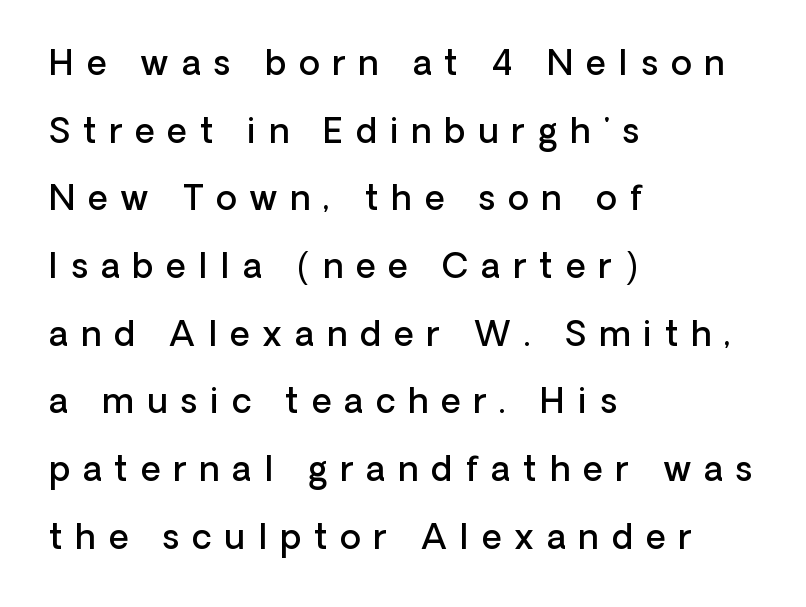
{"serif": "no", "italic": "no", "bold": "semi", "weight": "semibold", "width": "normal", "stroke_contrast": "low", "x_height": "medium", "monospaced": "no", "underline": "no", "align": "left", "line_spacing": "loose", "line_spacing_ratio": 1.99, "letter_spacing": "wide", "letter_spacing_em": 0.38, "glyph_px": 34}
